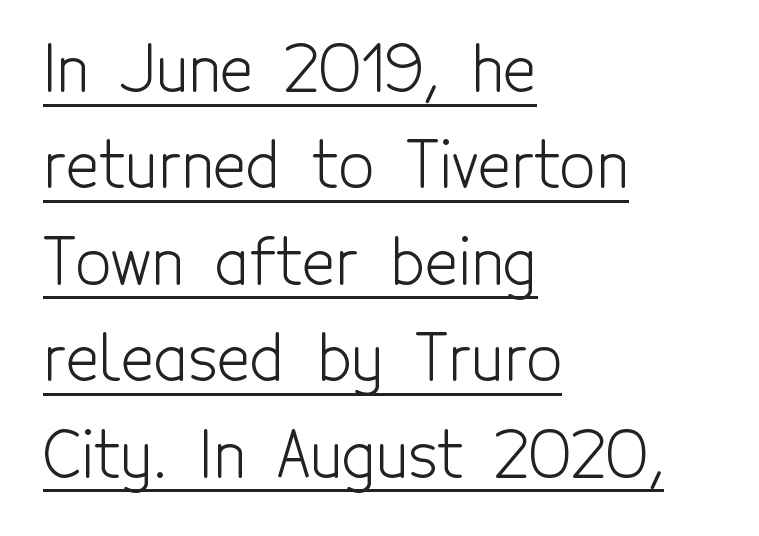
The image shows 63 px light, condensed sans-serif type, upright; set left-aligned, normal line spacing (1.53x), normal letter spacing, underlined; a medium x-height.
